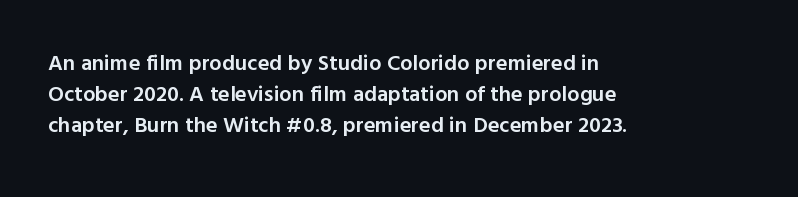
{"italic": "no", "bold": "semi", "underline": "no", "align": "left", "line_spacing": "normal", "line_spacing_ratio": 1.41, "letter_spacing": "normal", "letter_spacing_em": 0.0, "glyph_px": 22}
